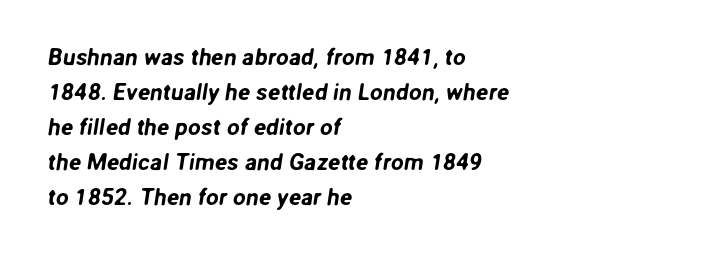
Q: Is the text underlined? A: No.
Q: How is the paragraph aligned? A: Left-aligned.
Q: Is the spacing between letters normal or unusually wide? A: Normal.
Q: Is the spacing between lines tight, normal or loose? A: Normal.
